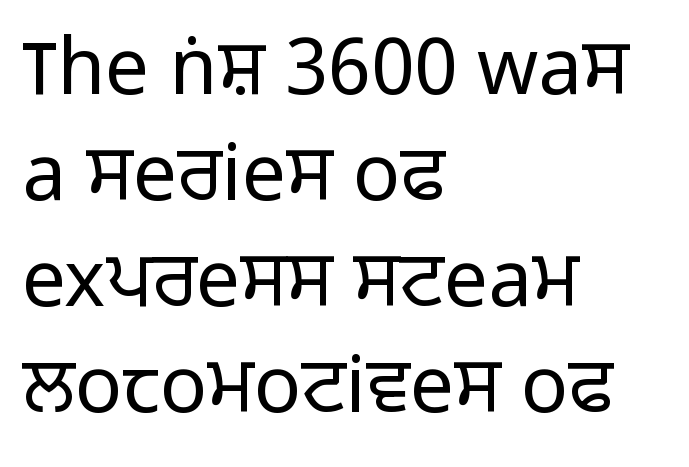
{"serif": "no", "italic": "no", "bold": "no", "weight": "light", "width": "normal", "stroke_contrast": "low", "x_height": "medium", "monospaced": "no", "underline": "no", "align": "left", "line_spacing": "normal", "line_spacing_ratio": 1.36, "letter_spacing": "normal", "letter_spacing_em": 0.0, "glyph_px": 78}
